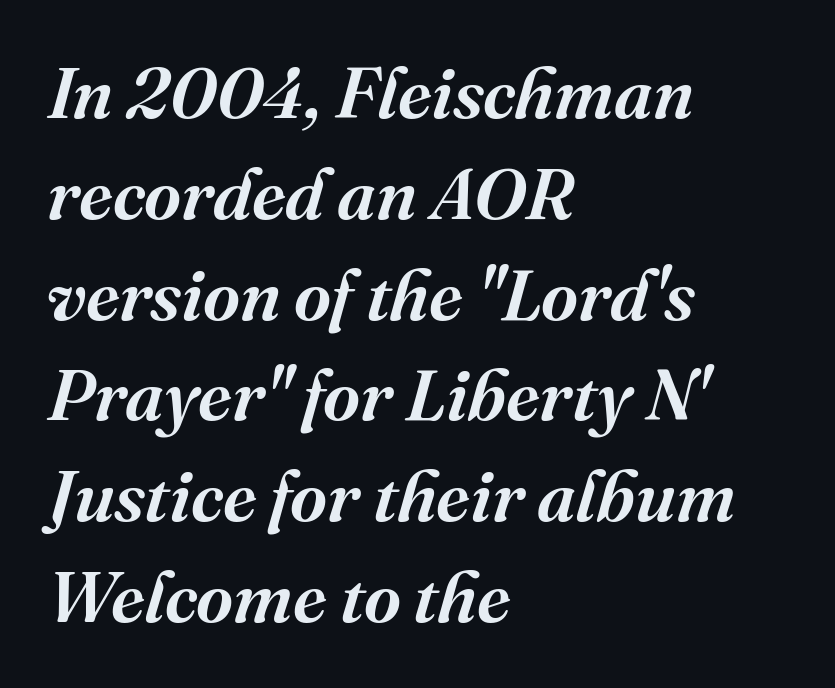
The image shows 72 px serif type, italic (leaning right); set left-aligned, normal line spacing (1.4x), normal letter spacing, not underlined; medium stroke contrast and a medium x-height.
